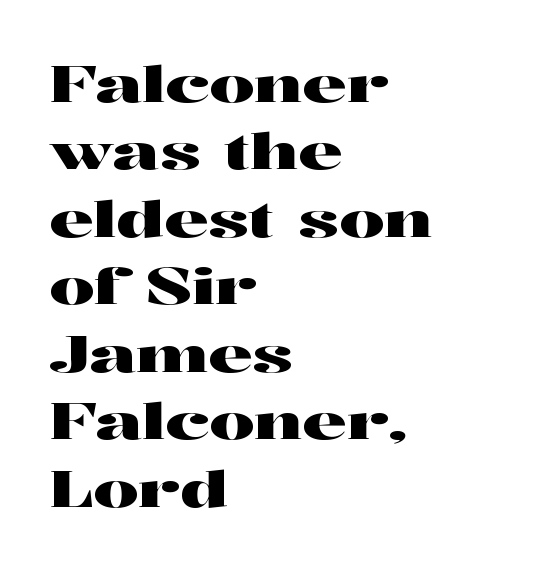
{"serif": "yes", "italic": "no", "width": "wide", "stroke_contrast": "high", "x_height": "medium", "monospaced": "no", "underline": "no", "align": "left", "line_spacing": "normal", "line_spacing_ratio": 1.35, "letter_spacing": "normal", "letter_spacing_em": 0.0, "glyph_px": 50}
